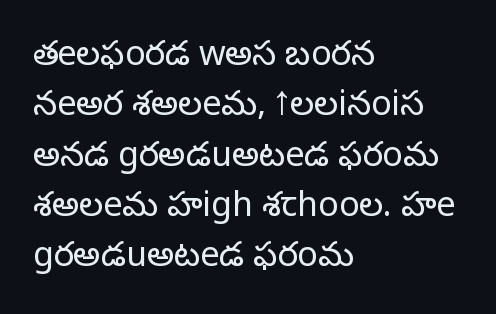
Q: Is the text bold? A: No.
Q: Is the text italic (slanted)? A: No, it is upright.
Q: Is the typeface a serif or a sans-serif typeface? A: Sans-serif.
Q: Is the text underlined? A: No.
Q: How is the paragraph aligned? A: Left-aligned.
Q: Is the spacing between letters normal or unusually wide? A: Normal.
Q: Is the spacing between lines tight, normal or loose? A: Normal.
Q: Width (condensed, normal, or wide)? A: Normal.
Q: Stroke contrast? A: Low.
Q: x-height? A: Medium.
Q: Monospaced? A: No.
